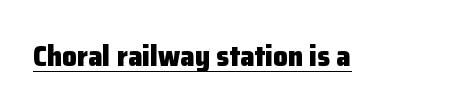
Proportional: the letters do not fall into vertical columns. A roman cut, with each character standing at attention. Students, this is bold: see how much ink each stroke carries. Is there an underline? Yes — a line sits under the letters. There is no visible air inserted between adjacent glyphs.
